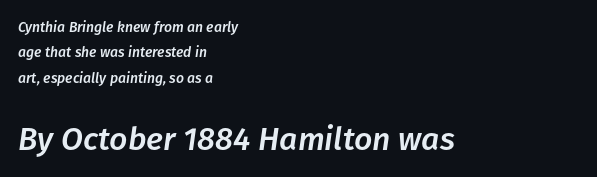
This layout puts the modest block above and the oversized block below. Descender tails drop into unmarked territory. Does the copy run flush right? No — it runs flush left. Looks like regular typesetting: each glyph gets only the width it needs. Compared with typical body copy, the letter spacing here is the same.
